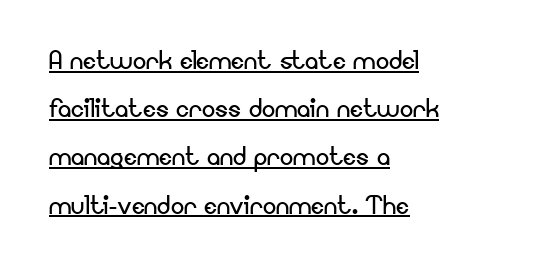
{"serif": "no", "italic": "no", "bold": "no", "weight": "regular", "width": "normal", "stroke_contrast": "low", "x_height": "small", "monospaced": "no", "underline": "yes", "align": "left", "line_spacing": "normal", "line_spacing_ratio": 1.46, "letter_spacing": "normal", "letter_spacing_em": 0.0, "glyph_px": 33}
